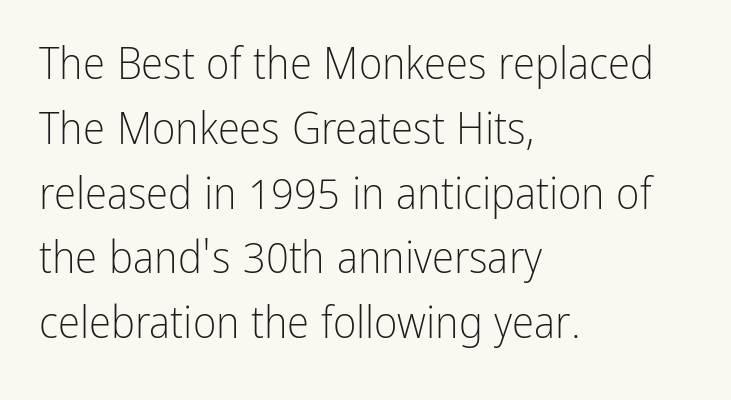
Q: Is the text bold? A: No.
Q: Is the text italic (slanted)? A: No, it is upright.
Q: Is the typeface a serif or a sans-serif typeface? A: Sans-serif.
Q: Is the text underlined? A: No.
Q: How is the paragraph aligned? A: Left-aligned.
Q: Is the spacing between letters normal or unusually wide? A: Normal.
Q: Is the spacing between lines tight, normal or loose? A: Normal.
Q: Width (condensed, normal, or wide)? A: Condensed.
Q: Stroke contrast? A: Low.
Q: x-height? A: Medium.
Q: Monospaced? A: No.
